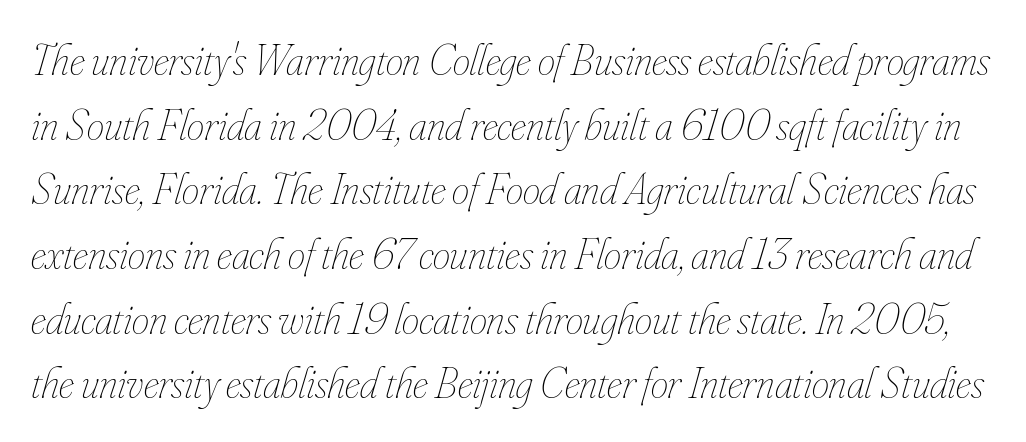
{"italic": "yes", "lean": "right", "slant_degrees": 16, "bold": "no", "weight": "thin", "width": "condensed", "stroke_contrast": "low", "x_height": "small", "monospaced": "no", "underline": "no", "line_spacing": "normal", "line_spacing_ratio": 1.47, "letter_spacing": "normal", "letter_spacing_em": 0.0, "glyph_px": 44}
